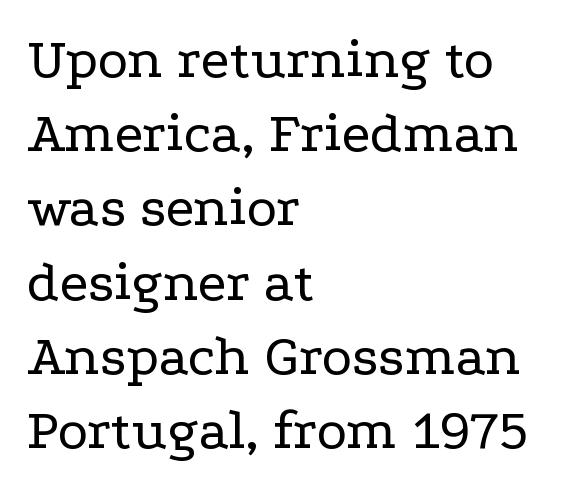
The image shows 58 px regular-weight, wide serif type, upright; set left-aligned, normal line spacing (1.28x), normal letter spacing, not underlined; low stroke contrast and a medium x-height.
